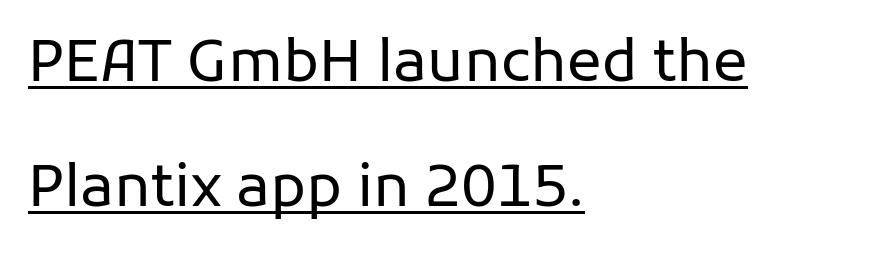
{"serif": "no", "italic": "no", "bold": "no", "weight": "regular", "width": "normal", "stroke_contrast": "low", "x_height": "medium", "monospaced": "no", "underline": "yes", "align": "left", "line_spacing": "loose", "line_spacing_ratio": 2.16, "letter_spacing": "normal", "letter_spacing_em": 0.0, "glyph_px": 58}
